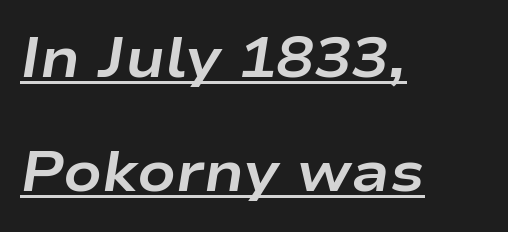
The image shows 56 px bold, wide type, italic (leaning right); set left-aligned, loose line spacing (2.04x), normal letter spacing, underlined; low stroke contrast and a medium x-height.
